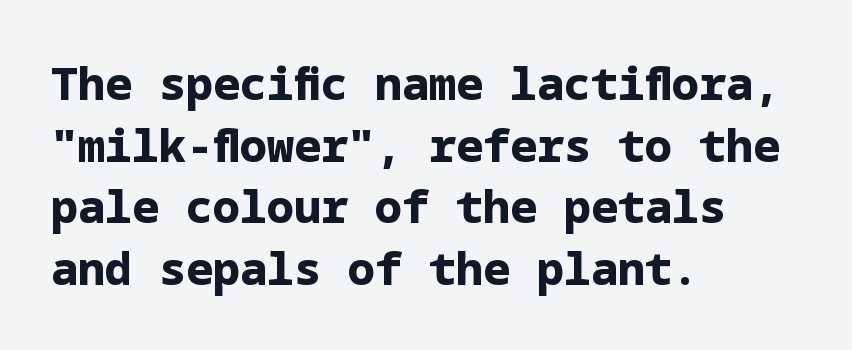
The image shows 45 px bold sans-serif type, upright; set left-aligned, normal line spacing (1.37x), normal letter spacing, not underlined; low stroke contrast and a medium x-height.
